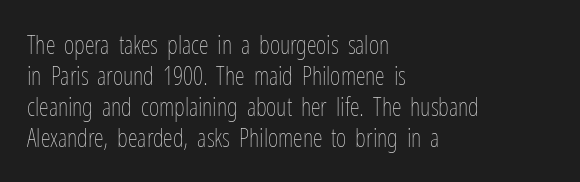
The image shows 25 px text type, upright; set left-aligned, line spacing 1.24x, normal letter spacing, not underlined.
